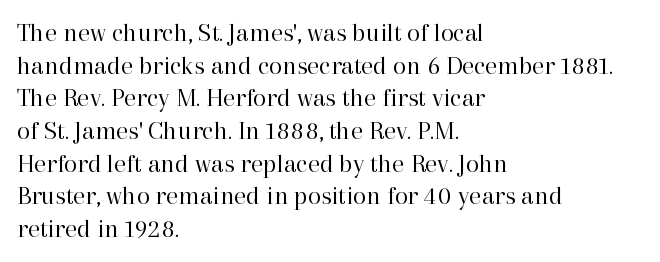
What stands out about the letter spacing? Nothing — it is the standard amount. This is not heavy type; no bold has been used. Just letters on the line, the space beneath them empty. Notice how the stems are strictly vertical — no italics here. This rendering uses left alignment, leaving the right contour irregular.
